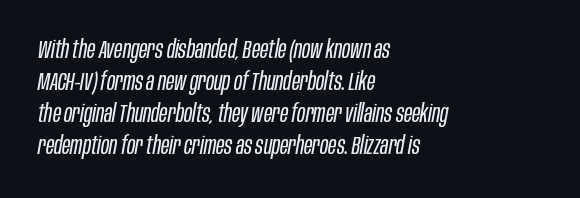
The image shows 25 px text type, italic (leaning right); set left-aligned, normal line spacing (1.28x), normal letter spacing, not underlined.
